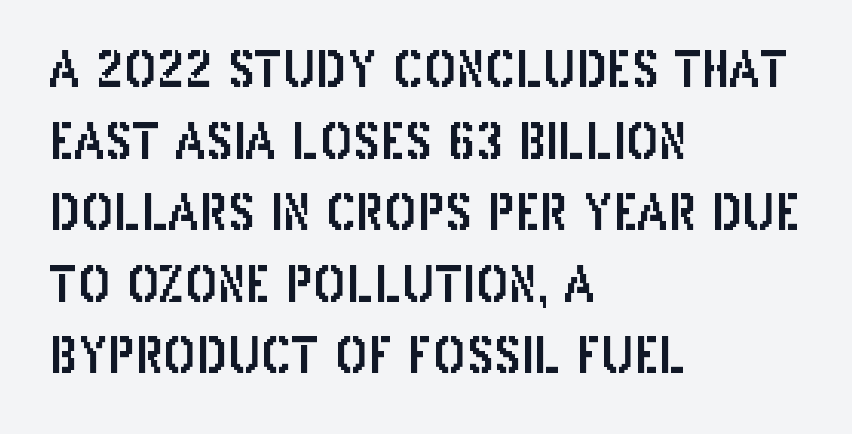
Q: Is the text italic (slanted)? A: No, it is upright.
Q: Is the typeface a serif or a sans-serif typeface? A: Sans-serif.
Q: Is the text underlined? A: No.
Q: How is the paragraph aligned? A: Left-aligned.
Q: Is the spacing between letters normal or unusually wide? A: Normal.
Q: Is the spacing between lines tight, normal or loose? A: Normal.
Q: Width (condensed, normal, or wide)? A: Condensed.
Q: Stroke contrast? A: Low.
Q: x-height? A: Large.
Q: Monospaced? A: No.
